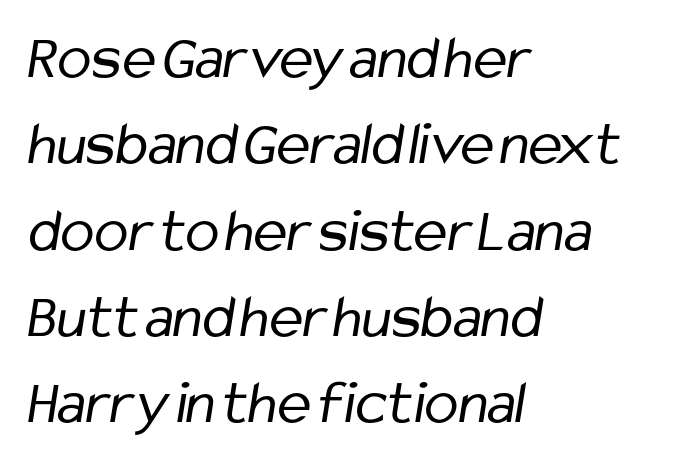
The image shows 63 px regular-weight, condensed sans-serif type; set left-aligned, normal line spacing (1.37x), normal letter spacing, not underlined; low stroke contrast and a medium x-height.
